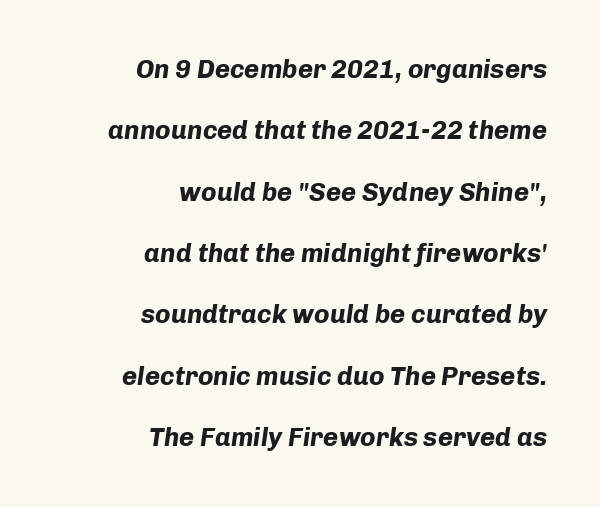
The line texture is even and compact thanks to regular tracking. Looking at the ascenders, they clearly lean. A full-strength bold gives these letters their thick strokes. The paragraph shown leans on its right margin. The words here are not underlined.
